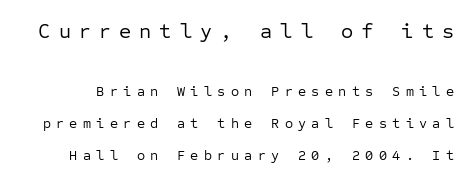
The image shows 21 px text type, upright; set loose line spacing (2.3x), unusually wide letter spacing (+0.38 em), not underlined; the first (top) block is 1.5x larger.
